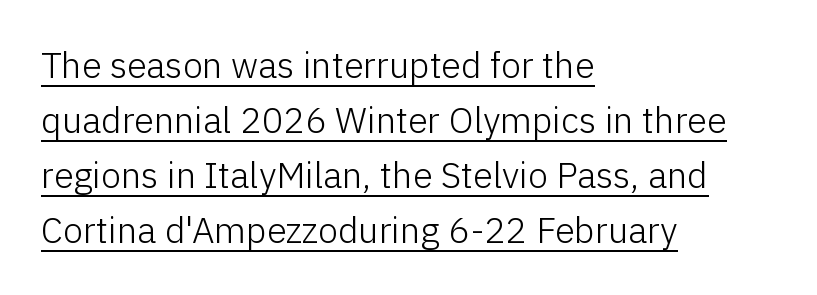
The image shows 36 px light sans-serif type, upright; set left-aligned, normal line spacing (1.53x), normal letter spacing, underlined; low stroke contrast and a medium x-height.
